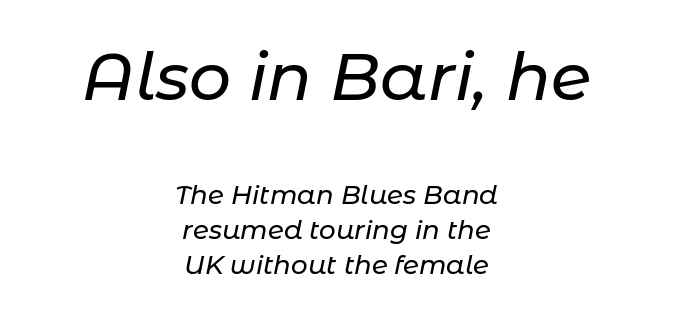
{"italic": "yes", "lean": "right", "slant_degrees": 11, "width": "normal", "stroke_contrast": "low", "x_height": "medium", "monospaced": "no", "underline": "no", "align": "center", "line_spacing": "normal", "line_spacing_ratio": 1.35, "letter_spacing": "normal", "letter_spacing_em": 0.0, "larger_block": "first", "size_ratio": 2.54, "glyph_px": 66}
